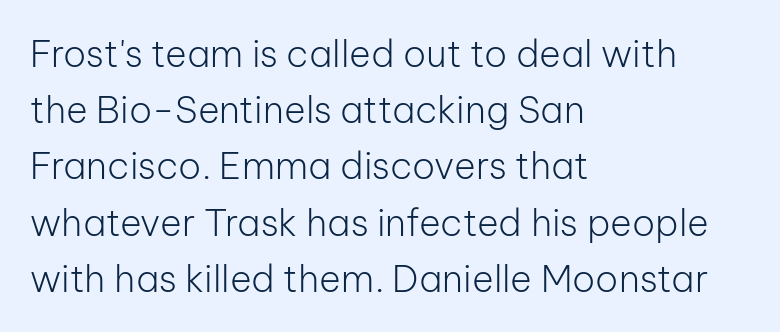
{"serif": "no", "italic": "no", "bold": "no", "weight": "light", "width": "normal", "stroke_contrast": "low", "x_height": "medium", "monospaced": "no", "underline": "no", "align": "left", "line_spacing": "normal", "line_spacing_ratio": 1.52, "letter_spacing": "normal", "letter_spacing_em": 0.0, "glyph_px": 37}
